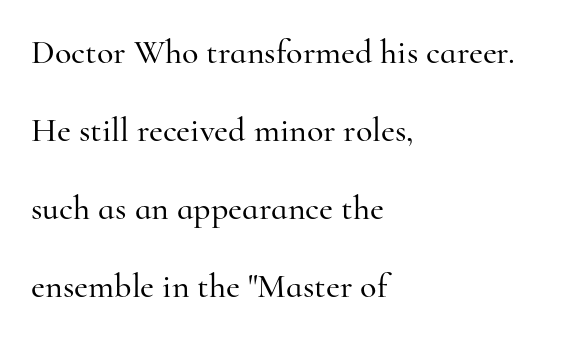
Yep, those are serifs on the letters. Is the block centered? No — it sits flush against the left margin. Proportional: the letters do not fall into vertical columns. Tracking value appears to be zero — textbook default spacing. You can tell it's not italic because the verticals are truly vertical. In terms of leading, this rendering errs on the spacious side.
